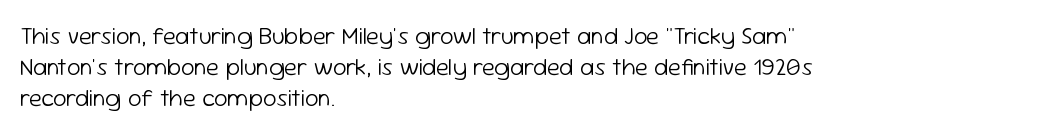
The image shows 24 px text type, upright; set left-aligned, normal line spacing (1.3x), normal letter spacing, not underlined.
